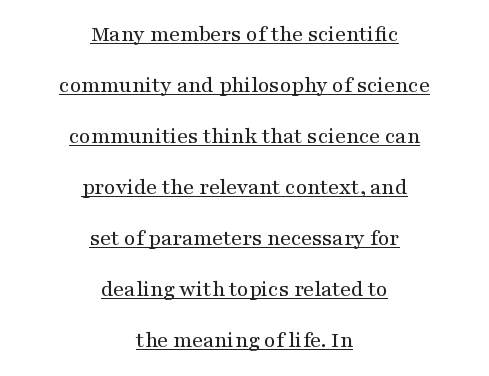
Casual observation: everything's sitting right in the middle. Emphasis is given by a line drawn under the lettering. Summary of vertical rhythm: relaxed, with wide interline spacing. Caption: standard tracking, unaltered.
